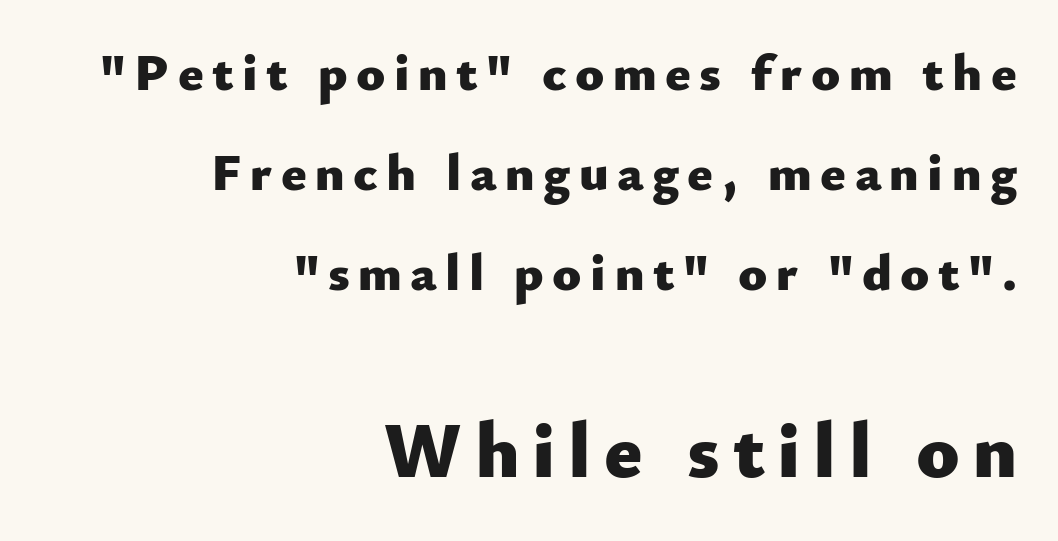
Vertical strokes here are truly vertical. Line endings align vertically; line beginnings do not. Pretty heavy lettering here — definitely bold. Note the varied advance widths — an 'i' is clearly narrower than an 'm'. The face used here is a sans, in the tradition of grotesques and geometrics. Caption: upper text group reduced, lower text group enlarged.
